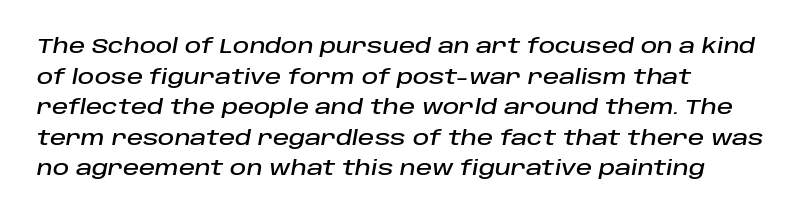
Q: Is the text italic (slanted)? A: Yes, it leans right by about 10 degrees.
Q: Is the text underlined? A: No.
Q: How is the paragraph aligned? A: Left-aligned.
Q: Is the spacing between letters normal or unusually wide? A: Normal.
Q: Is the spacing between lines tight, normal or loose? A: Normal.
